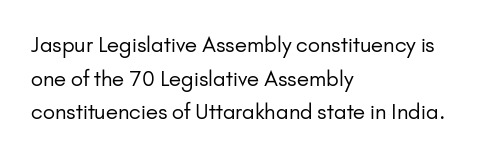
The font's upright variant was chosen for this text. Does the leading feel generous? No, just average. Letters rest on an invisible, unmarked baseline. Heft: none added — not bold. Typeset ragged right — the left edge is the straight one.
